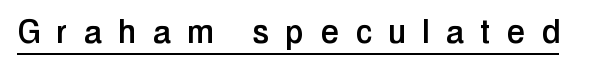
{"serif": "no", "italic": "no", "width": "condensed", "stroke_contrast": "low", "x_height": "medium", "monospaced": "no", "underline": "yes", "letter_spacing": "wide", "letter_spacing_em": 0.44, "glyph_px": 40}
